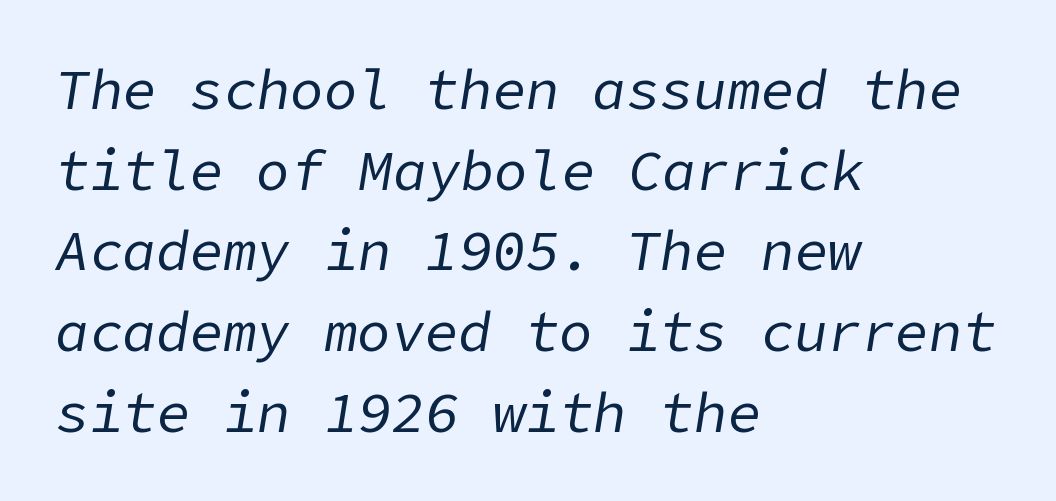
{"italic": "yes", "lean": "right", "slant_degrees": 9, "bold": "no", "weight": "regular", "width": "normal", "stroke_contrast": "low", "x_height": "medium", "underline": "no", "align": "left", "line_spacing": "normal", "line_spacing_ratio": 1.44, "letter_spacing": "normal", "letter_spacing_em": 0.0, "glyph_px": 56}
